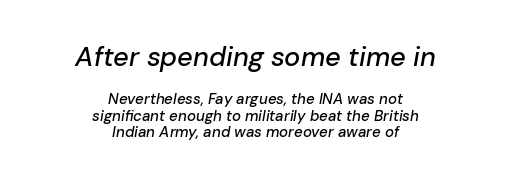
Q: Is the text italic (slanted)? A: Yes, it leans right by about 10 degrees.
Q: Is the text underlined? A: No.
Q: How is the paragraph aligned? A: Centered.
Q: Is the spacing between letters normal or unusually wide? A: Normal.
Q: Is the spacing between lines tight, normal or loose? A: Tight.
Q: Which block of text is set in a larger size, the first (top) or the second (bottom)? A: The first (top) one.
